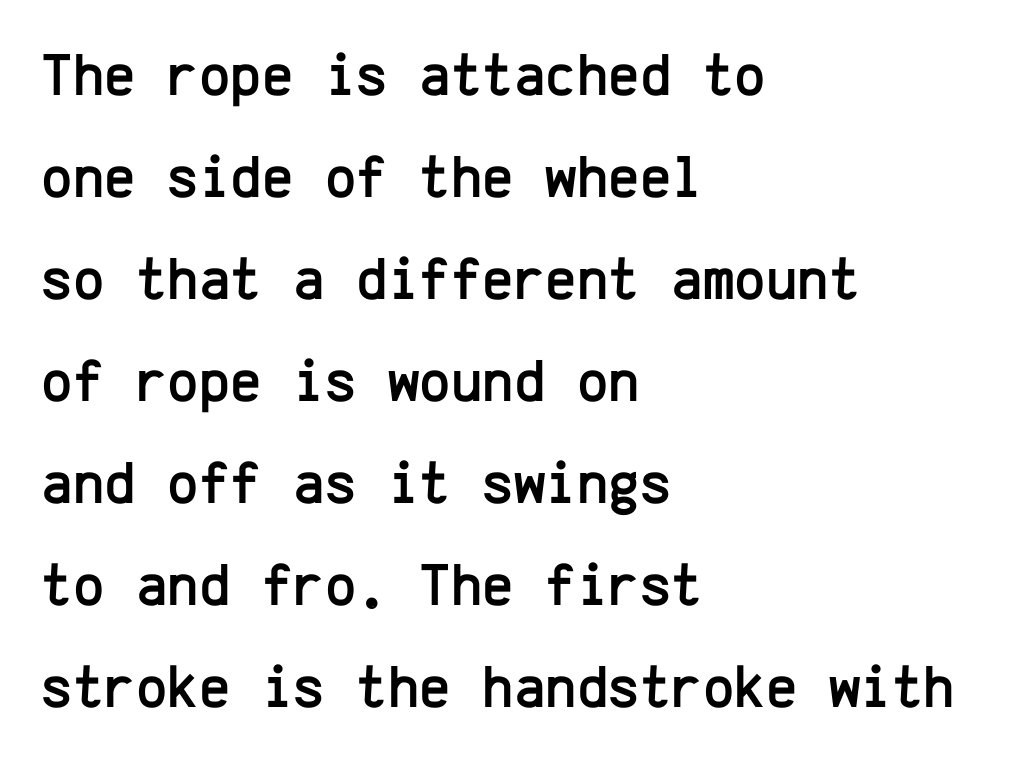
{"serif": "no", "italic": "no", "width": "normal", "stroke_contrast": "low", "x_height": "medium", "monospaced": "yes", "underline": "no", "align": "left", "line_spacing": "normal", "line_spacing_ratio": 1.7, "letter_spacing": "normal", "letter_spacing_em": 0.0, "glyph_px": 60}
